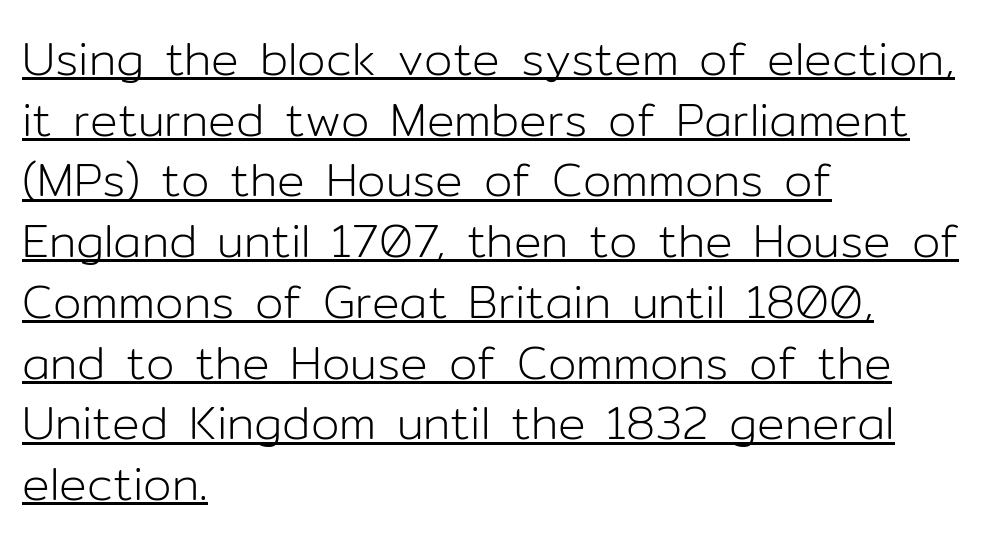
The image shows 46 px light sans-serif type, upright; set left-aligned, normal line spacing (1.32x), normal letter spacing, underlined; low stroke contrast and a medium x-height.
